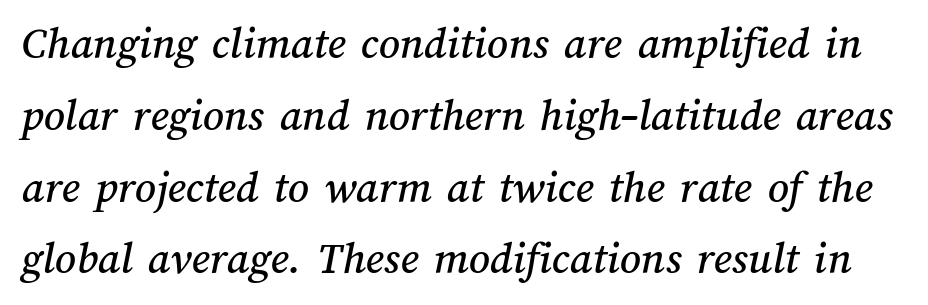
The image shows 46 px text type; set normal line spacing (1.56x), normal letter spacing, not underlined; medium stroke contrast and a medium x-height.
